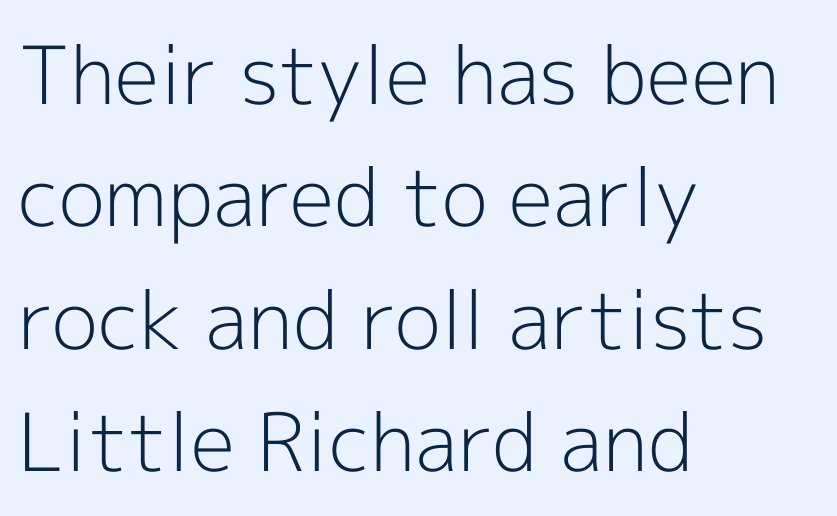
Each new line begins a customary step beneath the previous one. The rendering uses natural spacing where letterforms have individual widths. The letterforms sit at book weight or below. The rag falls on the right side of this text block. When letters stand straight like this, we call the style roman or upright. Compared with typical body copy, the letter spacing here is the same.
